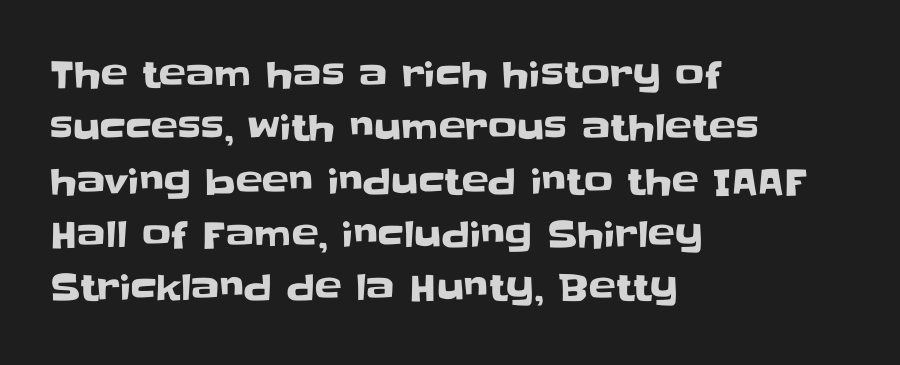
The image shows 36 px sans-serif type, upright; set left-aligned, normal line spacing (1.48x), normal letter spacing, not underlined; low stroke contrast and a large x-height.
